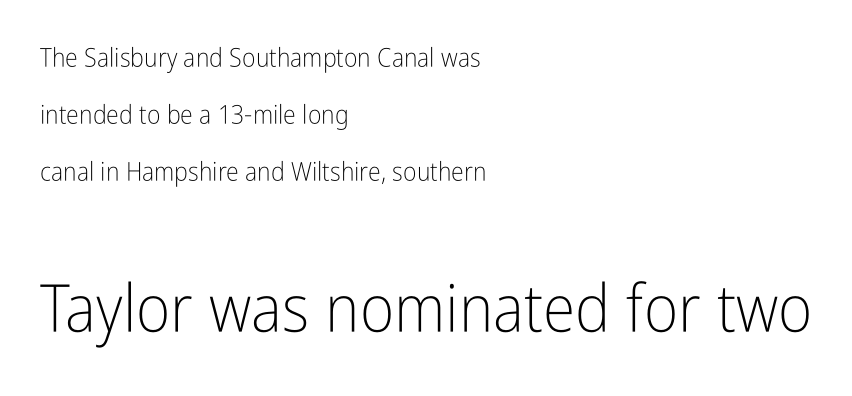
The gaps between neighbouring characters are ordinary and unremarkable. Are there feet on the stems? There aren't — it's a sans. Stems here are at most as thick as an everyday book face. Horizontally, the lines are justified to the leading edge only. The designer gave the closing block more size than the opening block.
